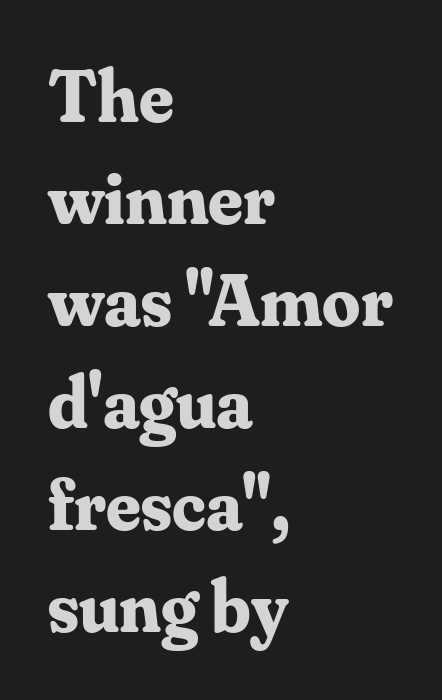
Q: Is the text bold? A: Yes.
Q: Is the text italic (slanted)? A: No, it is upright.
Q: Is the typeface a serif or a sans-serif typeface? A: Serif.
Q: Is the text underlined? A: No.
Q: How is the paragraph aligned? A: Left-aligned.
Q: Is the spacing between letters normal or unusually wide? A: Normal.
Q: Is the spacing between lines tight, normal or loose? A: Normal.
Q: Width (condensed, normal, or wide)? A: Normal.
Q: Stroke contrast? A: Medium.
Q: x-height? A: Small.
Q: Monospaced? A: No.
